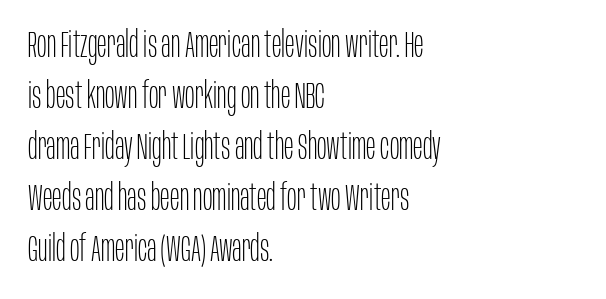
The type family on display is of the sans-serif kind. Normally led — the rows are evenly, conventionally spaced. Underline: absent. Notice how the passage keeps a crisp vertical edge on the left only. Italic: no, the glyphs are upright roman.
